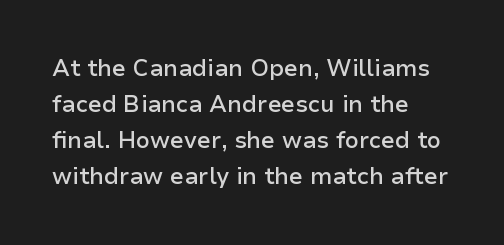
Visually the block forms a straight wall on the left and a jagged coastline on the right. Bold? Not quite — semibold, heavier than regular but stopping short. Horizontal bands of white between lines are of average thickness. Inter-character spacing is left at the font's built-in metrics.
